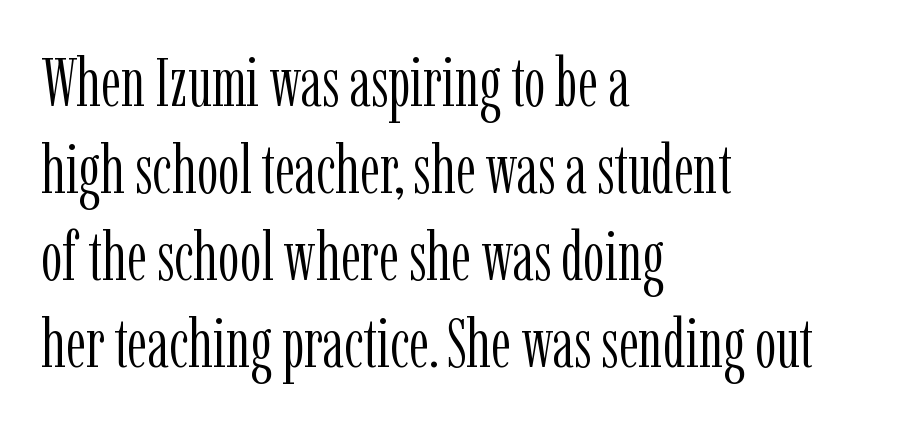
The image shows 68 px light, condensed serif type, upright; set left-aligned, normal line spacing (1.28x), normal letter spacing, not underlined; low stroke contrast and a medium x-height.
